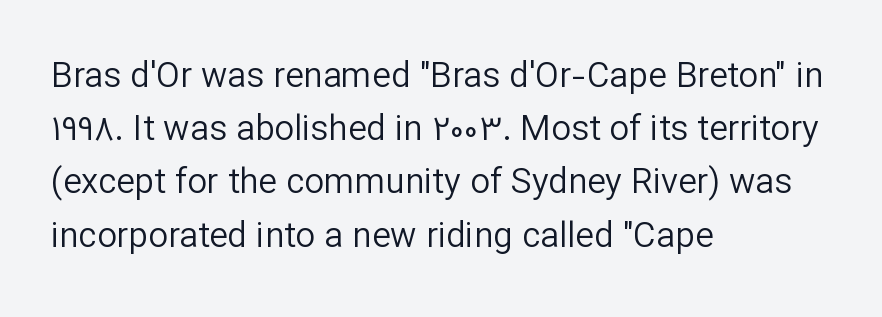
{"serif": "no", "italic": "no", "bold": "no", "weight": "regular", "width": "normal", "stroke_contrast": "low", "x_height": "medium", "monospaced": "no", "underline": "no", "align": "left", "line_spacing": "normal", "line_spacing_ratio": 1.52, "letter_spacing": "normal", "letter_spacing_em": 0.0, "glyph_px": 35}
